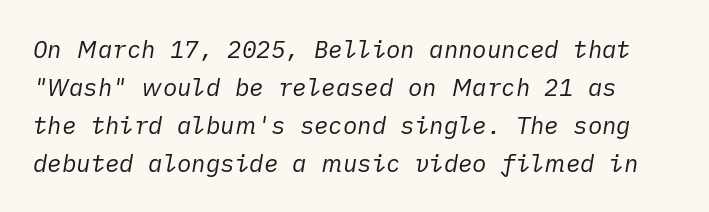
Descender tails drop into unmarked territory. When letters slant like this, we call the style italic. The typesetting does not lean heavy: it is not bold. A normal amount of white space separates one row of letters from the next.
